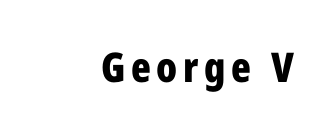
Looks like regular typesetting: each glyph gets only the width it needs. In terms of letterform style, serifs are entirely absent. Posture: straight, roman, zero tilt. Nobody drew a line under any word here. These lines carry a lot of weight — the face is fully bold.
